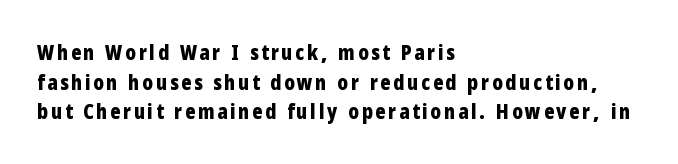
Q: Is the text bold? A: Yes.
Q: Is the text italic (slanted)? A: No, it is upright.
Q: Is the text underlined? A: No.
Q: How is the paragraph aligned? A: Left-aligned.
Q: Is the spacing between lines tight, normal or loose? A: Normal.
